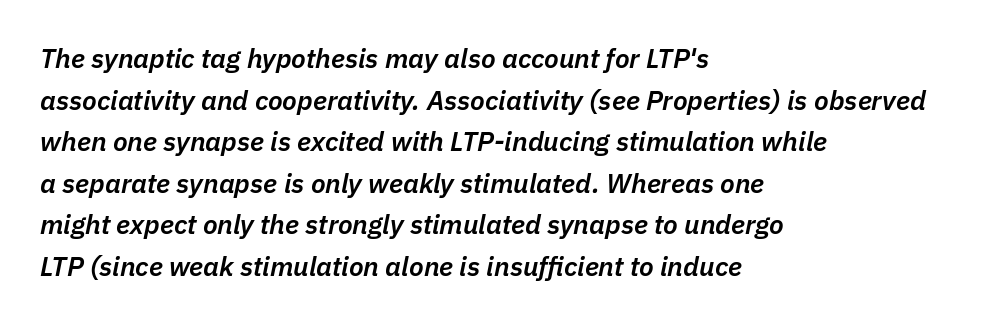
The leading is moderate, giving the passage an even texture. Does extra space separate the letters? No, they use regular spacing. Set as a demibold, roughly 600 on the weight scale. The area under the type is left untouched.
